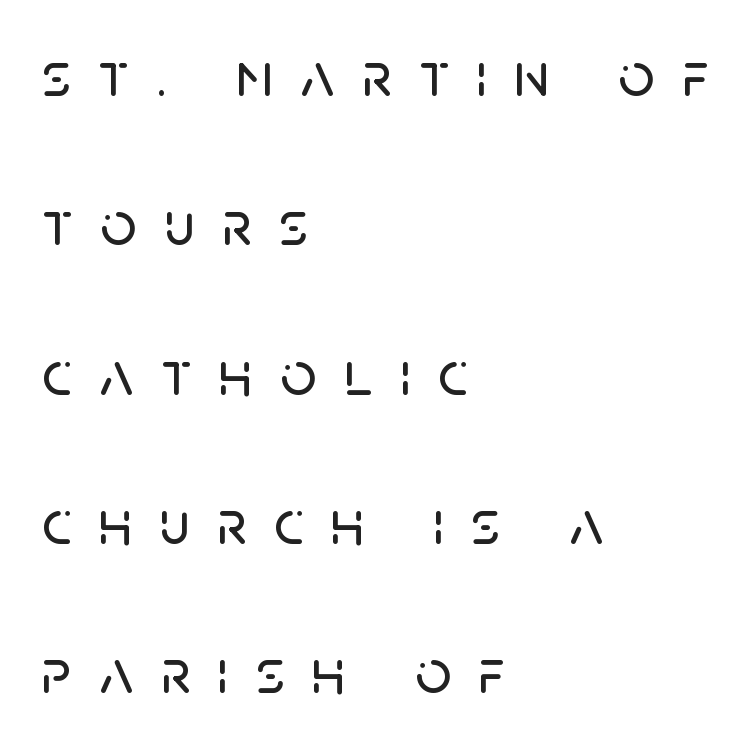
Q: Is the text italic (slanted)? A: No, it is upright.
Q: Is the typeface a serif or a sans-serif typeface? A: Sans-serif.
Q: Is the text underlined? A: No.
Q: How is the paragraph aligned? A: Left-aligned.
Q: Is the spacing between letters normal or unusually wide? A: Unusually wide.
Q: Is the spacing between lines tight, normal or loose? A: Loose.
Q: Width (condensed, normal, or wide)? A: Normal.
Q: Stroke contrast? A: Low.
Q: x-height? A: Large.
Q: Monospaced? A: No.
